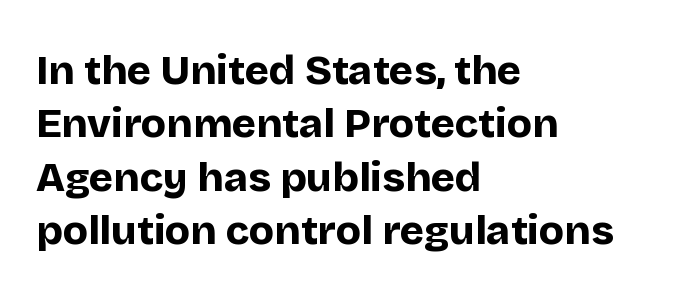
The image shows 41 px bold sans-serif type, upright; set left-aligned, normal line spacing (1.3x), normal letter spacing, not underlined; low stroke contrast and a large x-height.
